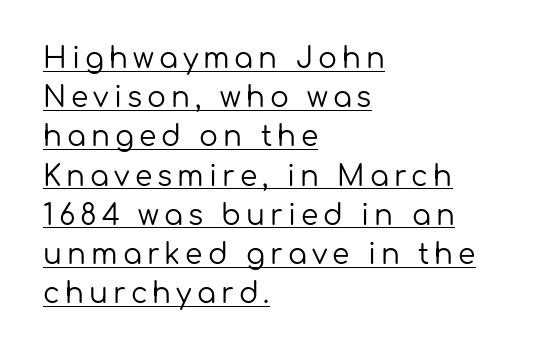
Unlike italic type, these characters show no tilt at all. The words here are underlined. Is the type heavy? It reads as light-to-regular instead. Unlike a traditional serif, this face leaves its strokes unadorned. This sample has the flowing, uneven cadence of proportional lettering. What's the leading like? Ordinary, nothing unusual.
